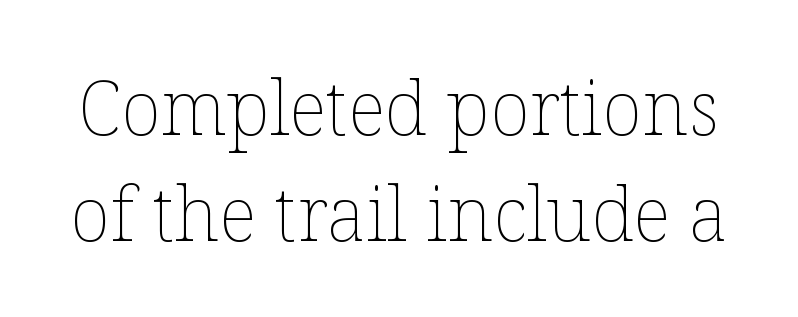
What's the leading like? Ordinary, nothing unusual. Do the characters align in a grid? No, the font is proportional. Nothing heavy about these letters — not bold at all. Do the letters lean? They stand straight.
